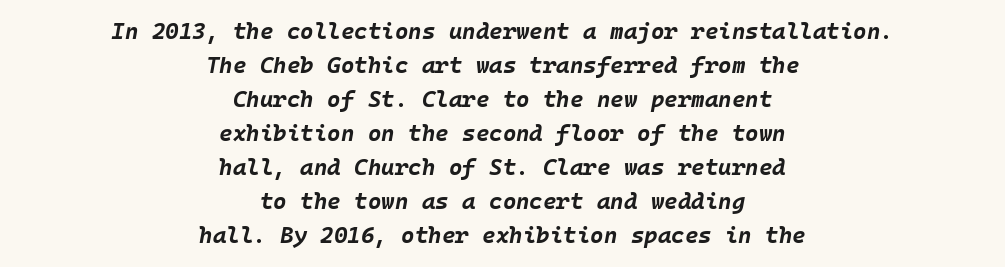
The image shows 23 px bold type, italic (leaning right); set centered, normal line spacing (1.48x), normal letter spacing, not underlined.
